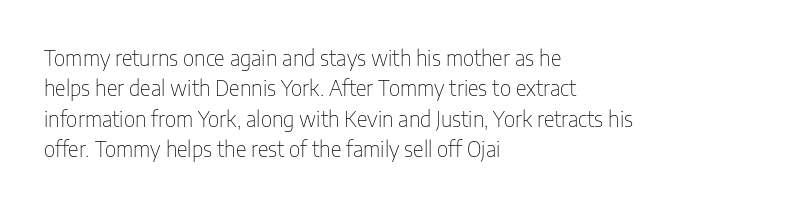
The image shows 21 px text type, upright; set left-aligned, normal line spacing (1.45x), normal letter spacing, not underlined.
